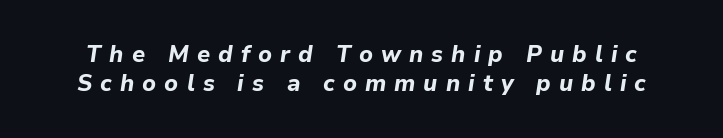
The specimen reads as italic at a glance. Summary of weight: heavy, a full bold. The space directly below the letters is spotless. Characters follow at a spacing far wider than the type designer built in.
